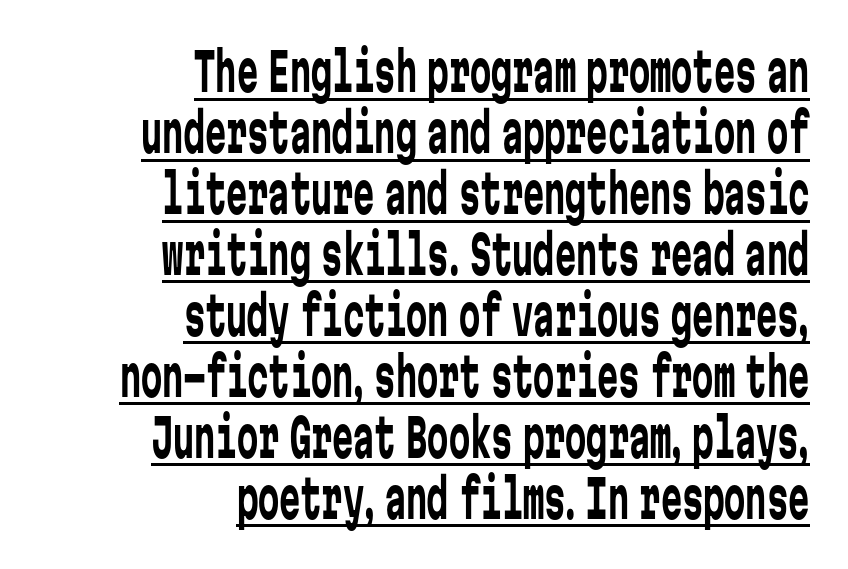
{"serif": "no", "italic": "no", "bold": "no", "weight": "regular", "width": "condensed", "stroke_contrast": "low", "x_height": "medium", "monospaced": "yes", "underline": "yes", "align": "right", "line_spacing": "tight", "line_spacing_ratio": 1.15, "letter_spacing": "normal", "letter_spacing_em": 0.0, "glyph_px": 53}
